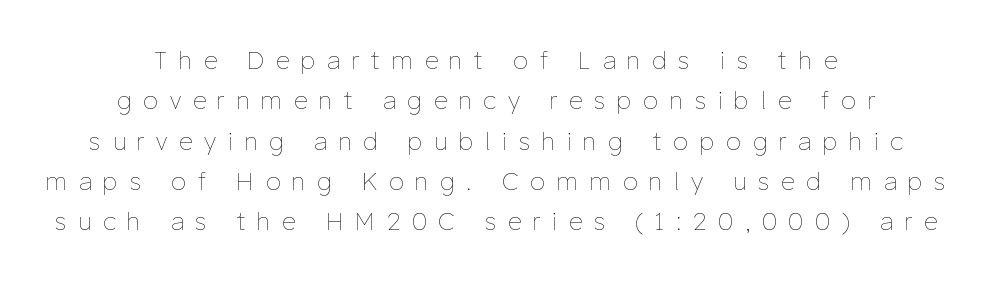
The image shows 24 px text type, upright; set centered, normal line spacing (1.68x), unusually wide letter spacing (+0.49 em), not underlined.
